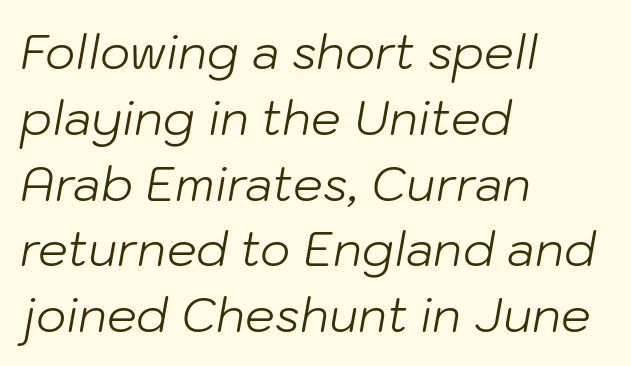
The image shows 47 px light type, italic (leaning right); set left-aligned, normal line spacing (1.4x), normal letter spacing, not underlined; low stroke contrast and a medium x-height.
